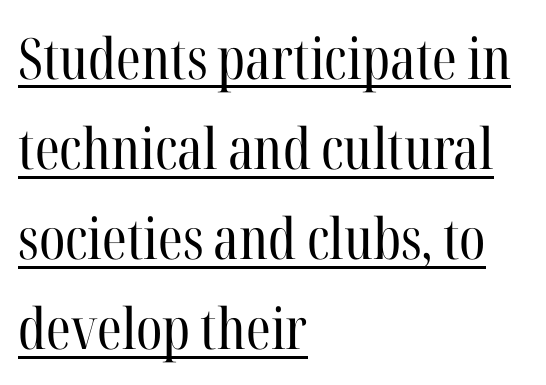
Students, observe: this is what conventionally led text looks like. Spacing between characters is what you'd get straight out of the box. The strokes carry an ordinary text weight at most. This sample has the flowing, uneven cadence of proportional lettering.
